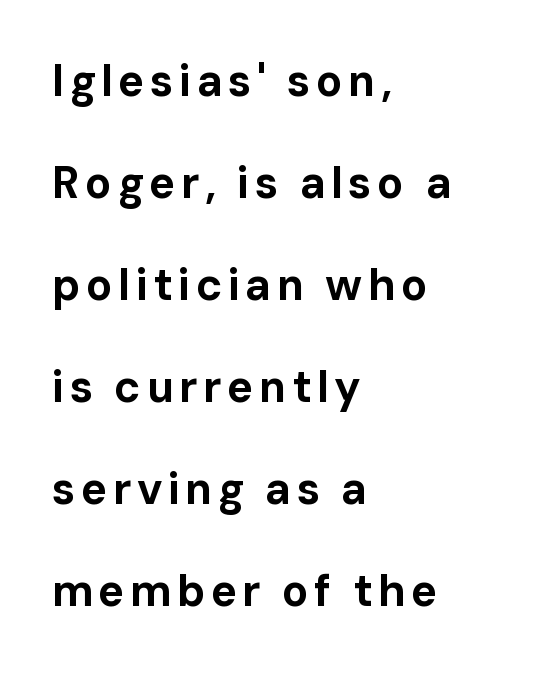
The image shows 44 px bold sans-serif type, upright; set left-aligned, loose line spacing (2.32x), not underlined; low stroke contrast and a medium x-height.
